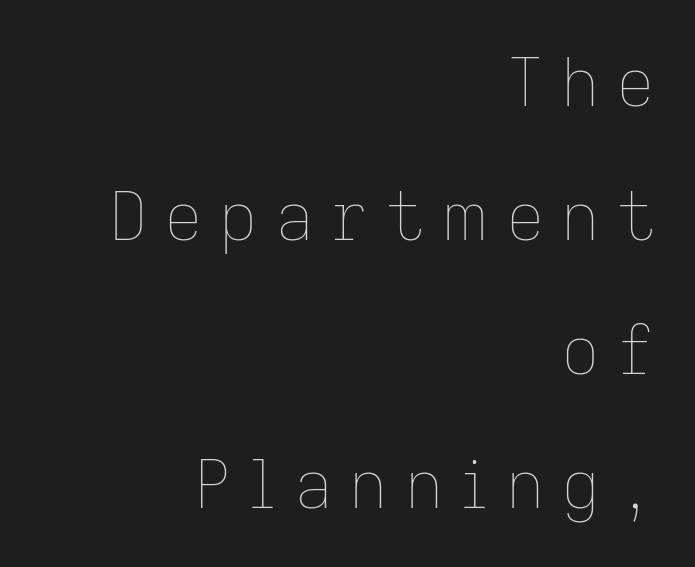
Q: Is the text bold? A: No.
Q: Is the text italic (slanted)? A: No, it is upright.
Q: Is the text underlined? A: No.
Q: How is the paragraph aligned? A: Right-aligned.
Q: Is the spacing between letters normal or unusually wide? A: Unusually wide.
Q: Is the spacing between lines tight, normal or loose? A: Loose.
Q: Width (condensed, normal, or wide)? A: Normal.
Q: Stroke contrast? A: Low.
Q: x-height? A: Medium.
Q: Monospaced? A: No.
